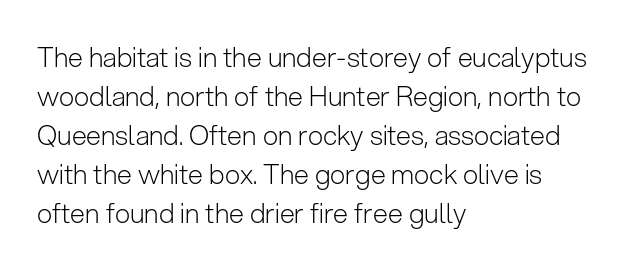
Nothing heavy about these letters — not bold at all. The block of text has a typical density, with ordinary space between rows. Posture: straight, roman, zero tilt. Quick note: underline off. The letterforms sit shoulder to shoulder at normal distance.
